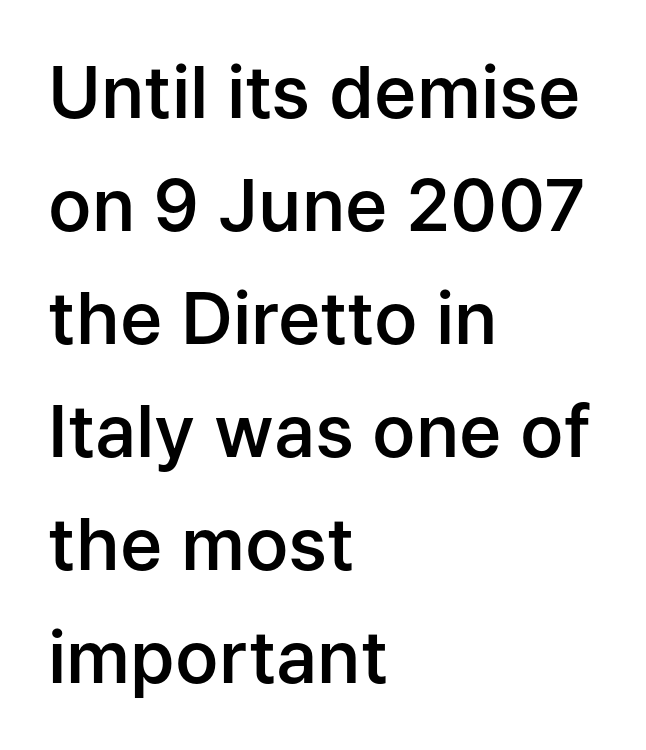
Note the varied advance widths — an 'i' is clearly narrower than an 'm'. Line spacing here is normal. Nothing unusual about the tracking: characters are spaced as the font intends. Check where the strokes stop: nothing finishes them off — pure sans. Strokes here are thickened, but only to semibold level.
